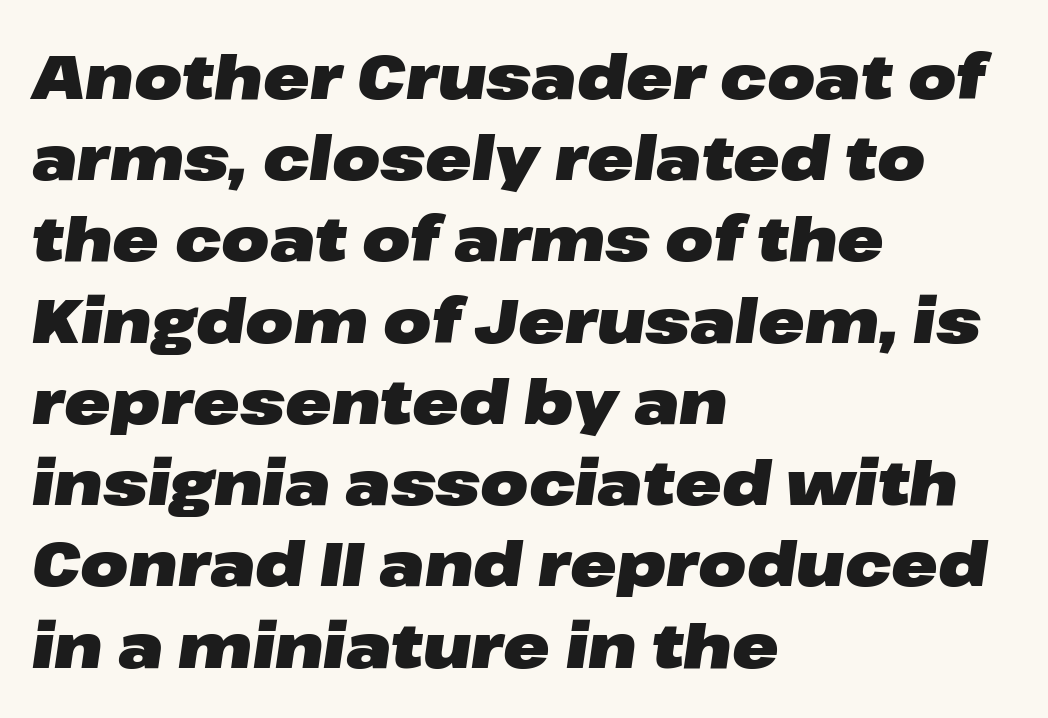
{"italic": "yes", "lean": "right", "slant_degrees": 8, "bold": "yes", "weight": "heavy", "width": "wide", "stroke_contrast": "low", "x_height": "medium", "monospaced": "no", "underline": "no", "align": "left", "line_spacing": "normal", "line_spacing_ratio": 1.31, "letter_spacing": "normal", "letter_spacing_em": 0.0, "glyph_px": 62}
